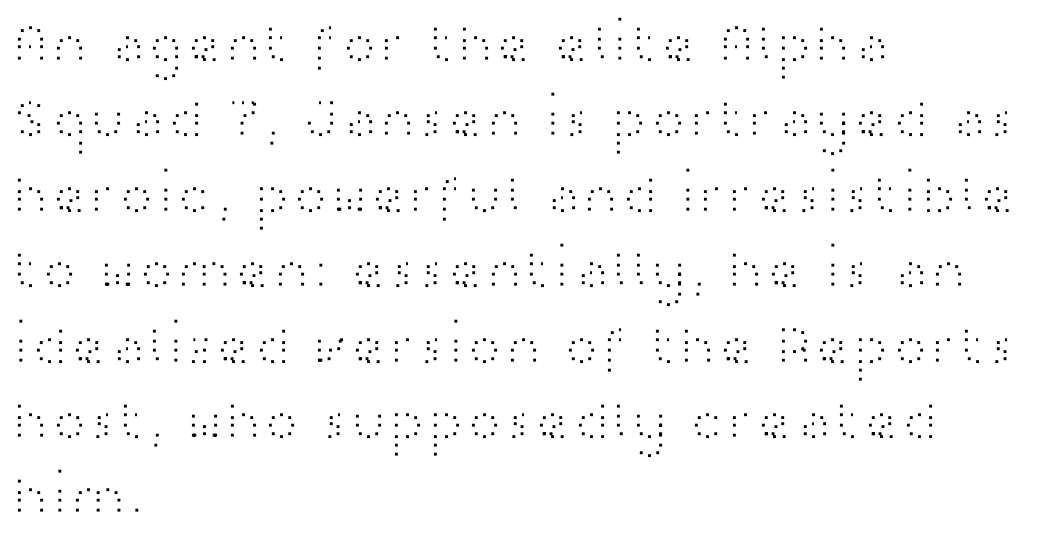
Q: Is the text bold? A: No.
Q: Is the text italic (slanted)? A: No, it is upright.
Q: Is the typeface a serif or a sans-serif typeface? A: Sans-serif.
Q: Is the text underlined? A: No.
Q: How is the paragraph aligned? A: Left-aligned.
Q: Is the spacing between letters normal or unusually wide? A: Normal.
Q: Is the spacing between lines tight, normal or loose? A: Normal.
Q: Width (condensed, normal, or wide)? A: Wide.
Q: Stroke contrast? A: High.
Q: x-height? A: Medium.
Q: Monospaced? A: No.
